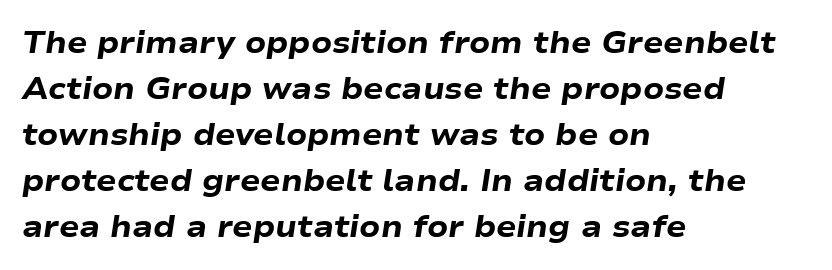
Q: Is the text bold? A: Yes.
Q: Is the text italic (slanted)? A: Yes, it leans right by about 9 degrees.
Q: Is the text underlined? A: No.
Q: How is the paragraph aligned? A: Left-aligned.
Q: Is the spacing between letters normal or unusually wide? A: Normal.
Q: Is the spacing between lines tight, normal or loose? A: Normal.
Q: Width (condensed, normal, or wide)? A: Wide.
Q: Stroke contrast? A: Low.
Q: x-height? A: Medium.
Q: Monospaced? A: No.
